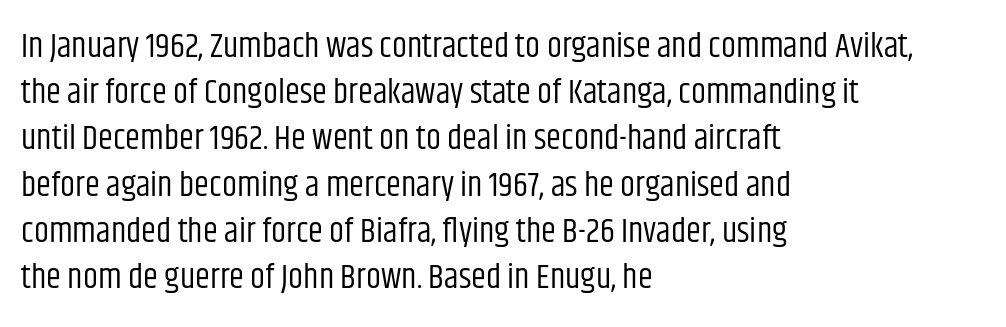
Q: Is the text bold? A: No.
Q: Is the text italic (slanted)? A: No, it is upright.
Q: Is the typeface a serif or a sans-serif typeface? A: Sans-serif.
Q: Is the text underlined? A: No.
Q: How is the paragraph aligned? A: Left-aligned.
Q: Is the spacing between letters normal or unusually wide? A: Normal.
Q: Is the spacing between lines tight, normal or loose? A: Normal.
Q: Width (condensed, normal, or wide)? A: Condensed.
Q: Stroke contrast? A: Low.
Q: x-height? A: Large.
Q: Monospaced? A: No.
